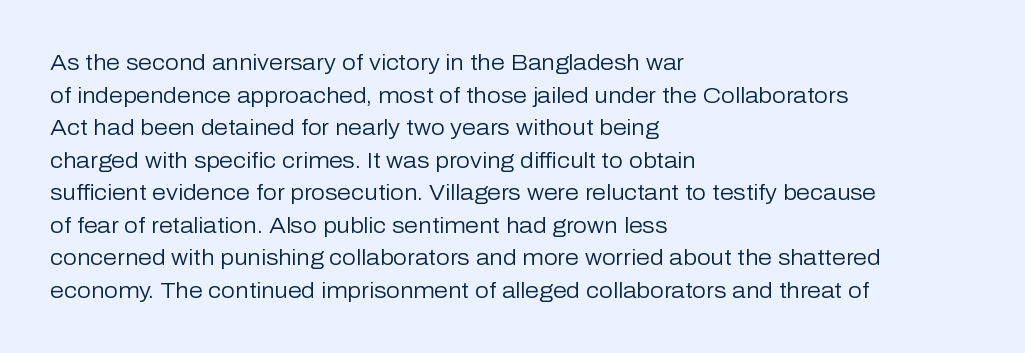
The image shows 22 px text type, upright; set left-aligned, normal line spacing (1.48x), normal letter spacing, not underlined.
